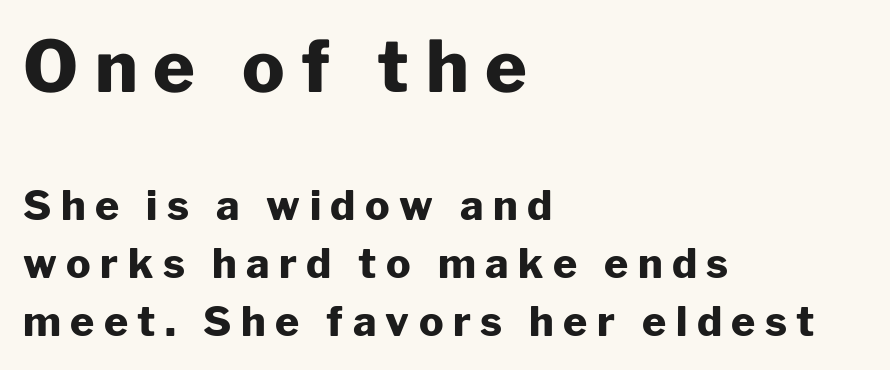
Q: Is the text bold? A: Yes.
Q: Is the text italic (slanted)? A: No, it is upright.
Q: Is the typeface a serif or a sans-serif typeface? A: Sans-serif.
Q: Is the text underlined? A: No.
Q: How is the paragraph aligned? A: Left-aligned.
Q: Is the spacing between letters normal or unusually wide? A: Unusually wide.
Q: Is the spacing between lines tight, normal or loose? A: Normal.
Q: Which block of text is set in a larger size, the first (top) or the second (bottom)? A: The first (top) one.
Q: Width (condensed, normal, or wide)? A: Normal.
Q: Stroke contrast? A: Low.
Q: x-height? A: Medium.
Q: Monospaced? A: No.
